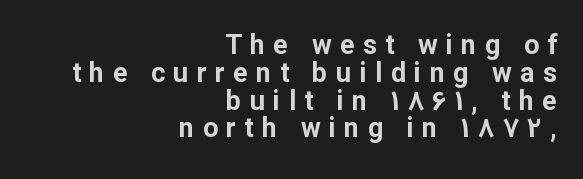
{"italic": "no", "bold": "yes", "underline": "no", "align": "right", "line_spacing": "tight", "line_spacing_ratio": 1.03, "letter_spacing": "wide", "letter_spacing_em": 0.31, "glyph_px": 27}
